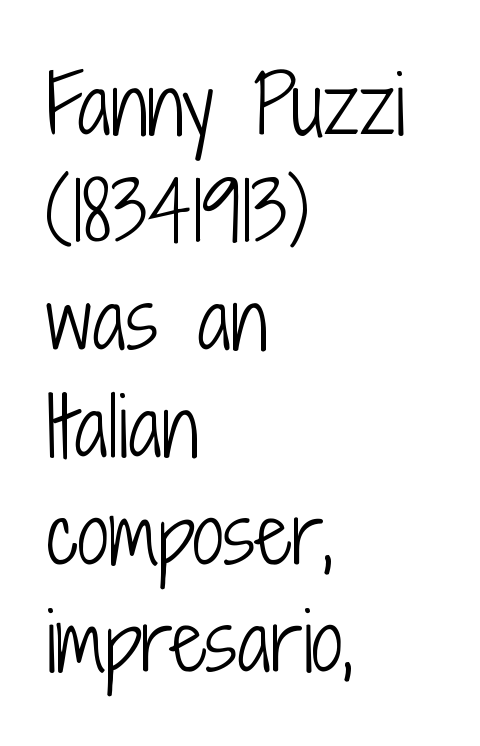
This block has exactly the height ordinary leading produces. Check under the words: just untouched page. Leftover space on each line is placed entirely after the last word. The rendering keeps characters at their native spacing. The cut favours lightness, reaching ordinary text weight at its darkest.
